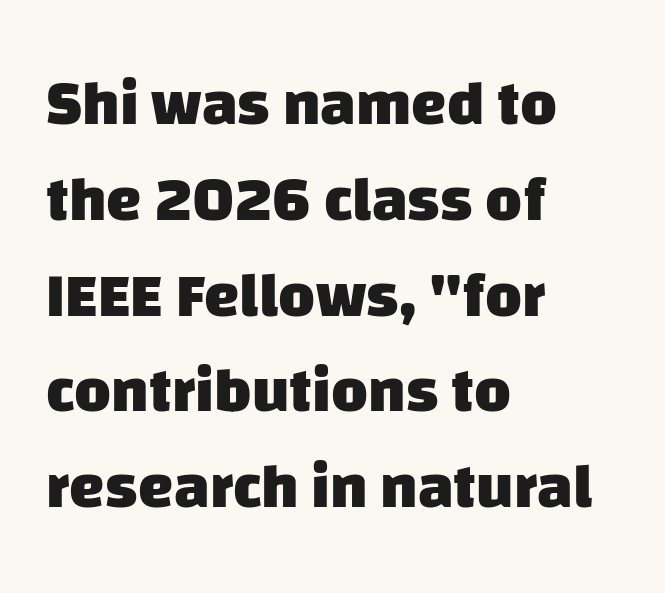
{"serif": "no", "bold": "yes", "weight": "heavy", "width": "normal", "stroke_contrast": "low", "x_height": "large", "monospaced": "no", "underline": "no", "align": "left", "line_spacing": "normal", "line_spacing_ratio": 1.52, "letter_spacing": "normal", "letter_spacing_em": 0.0, "glyph_px": 63}
